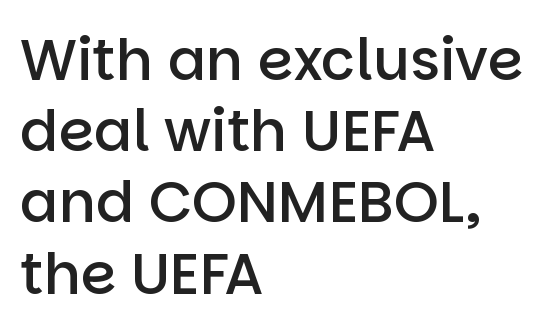
Q: Is the text bold? A: Semi-bold.
Q: Is the text italic (slanted)? A: No, it is upright.
Q: Is the typeface a serif or a sans-serif typeface? A: Sans-serif.
Q: Is the text underlined? A: No.
Q: How is the paragraph aligned? A: Left-aligned.
Q: Is the spacing between letters normal or unusually wide? A: Normal.
Q: Is the spacing between lines tight, normal or loose? A: Normal.
Q: Width (condensed, normal, or wide)? A: Normal.
Q: Stroke contrast? A: Low.
Q: x-height? A: Large.
Q: Monospaced? A: No.
